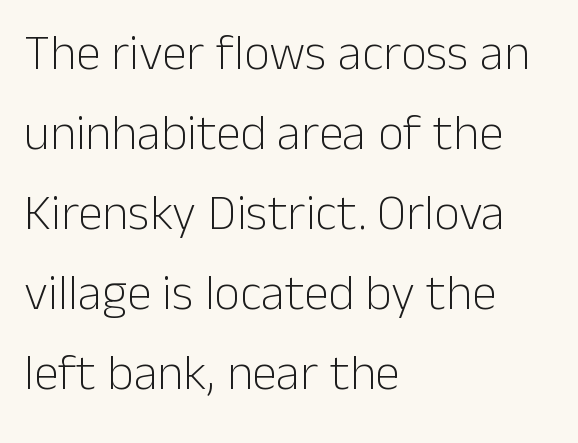
Q: Is the text bold? A: No.
Q: Is the text italic (slanted)? A: No, it is upright.
Q: Is the typeface a serif or a sans-serif typeface? A: Sans-serif.
Q: Is the text underlined? A: No.
Q: How is the paragraph aligned? A: Left-aligned.
Q: Is the spacing between letters normal or unusually wide? A: Normal.
Q: Is the spacing between lines tight, normal or loose? A: Normal.
Q: Width (condensed, normal, or wide)? A: Normal.
Q: Stroke contrast? A: Low.
Q: x-height? A: Medium.
Q: Monospaced? A: No.
